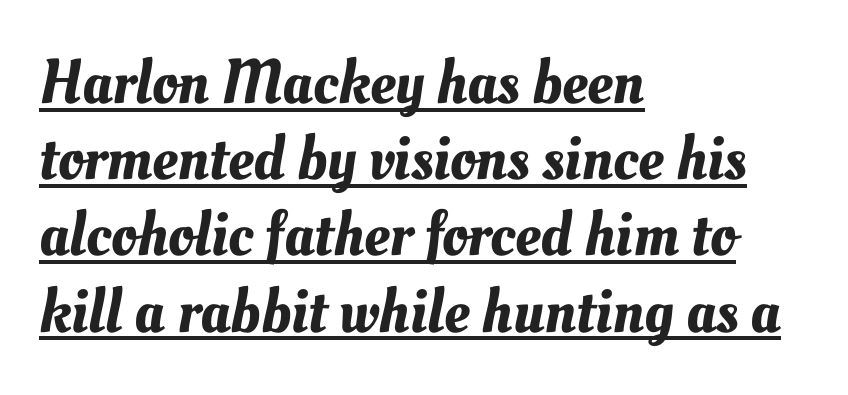
Q: Is the text underlined? A: Yes.
Q: How is the paragraph aligned? A: Left-aligned.
Q: Is the spacing between letters normal or unusually wide? A: Normal.
Q: Width (condensed, normal, or wide)? A: Normal.
Q: Stroke contrast? A: Medium.
Q: x-height? A: Small.
Q: Monospaced? A: No.
